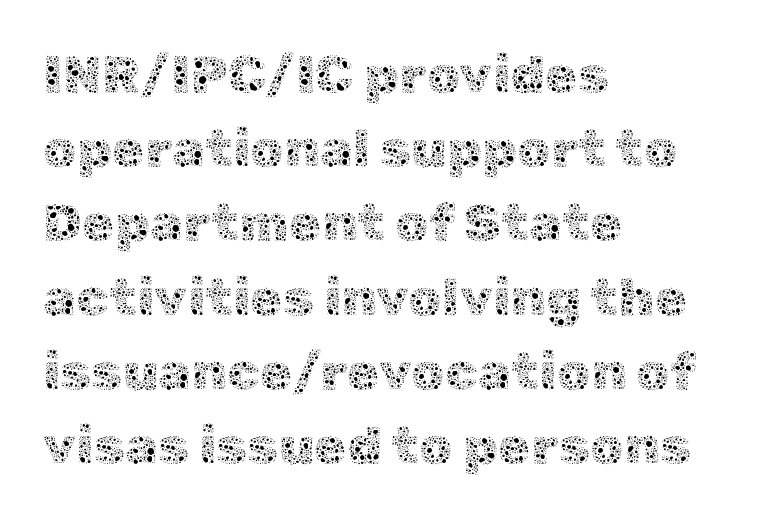
{"italic": "no", "bold": "no", "weight": "thin", "width": "normal", "x_height": "medium", "monospaced": "no", "underline": "no", "align": "left", "line_spacing": "normal", "line_spacing_ratio": 1.4, "letter_spacing": "normal", "letter_spacing_em": 0.0, "glyph_px": 53}
